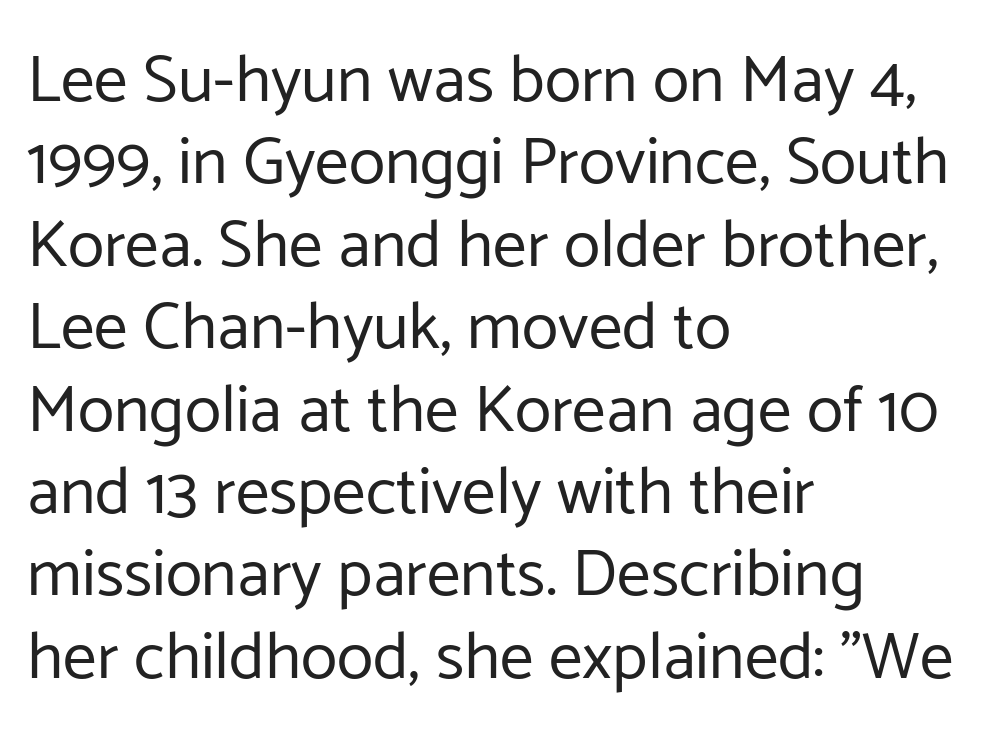
{"serif": "no", "italic": "no", "bold": "no", "weight": "regular", "width": "normal", "stroke_contrast": "low", "x_height": "medium", "monospaced": "no", "underline": "no", "align": "left", "line_spacing_ratio": 1.23, "letter_spacing": "normal", "letter_spacing_em": 0.0, "glyph_px": 67}
